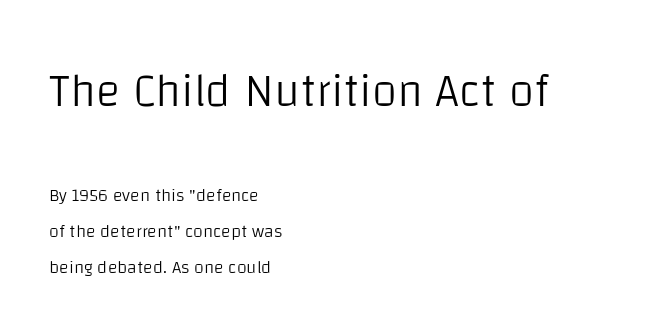
The image shows 46 px light sans-serif type, upright; set left-aligned, loose line spacing (2.0x), normal letter spacing, not underlined; the first (top) block is 2.56x larger; low stroke contrast and a large x-height.
